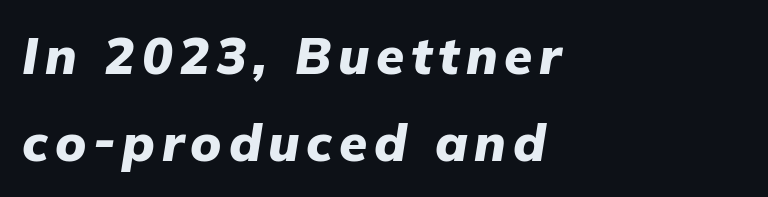
{"italic": "yes", "lean": "right", "slant_degrees": 9, "bold": "yes", "weight": "heavy", "width": "normal", "stroke_contrast": "low", "x_height": "medium", "monospaced": "no", "underline": "no", "align": "left", "line_spacing_ratio": 1.71, "glyph_px": 51}
